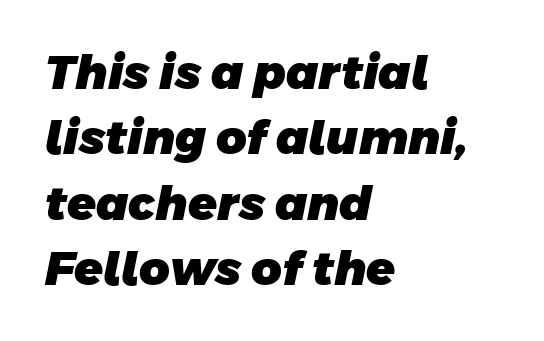
The image shows 47 px heavy sans-serif type; set left-aligned, normal line spacing (1.39x), normal letter spacing, not underlined; low stroke contrast and a large x-height.
